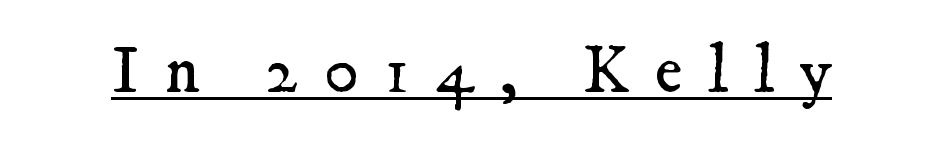
Do the characters align in a grid? No, the font is proportional. Serif or sans? Serif — the stroke terminals have little feet. This is underlined copy, the kind a proofreader might mark for attention. Summary of weight: not heavy and not bold.
